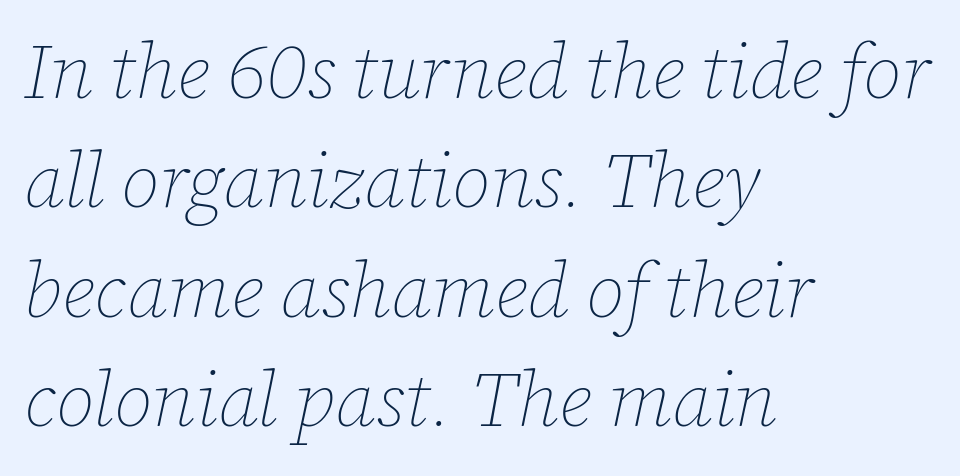
If you drew a ruler down the left edge, every line would touch it. Normally led — the rows are evenly, conventionally spaced. A typesetter would call this zero additional tracking. Spacing verdict: proportional, widths tailored to each character.
